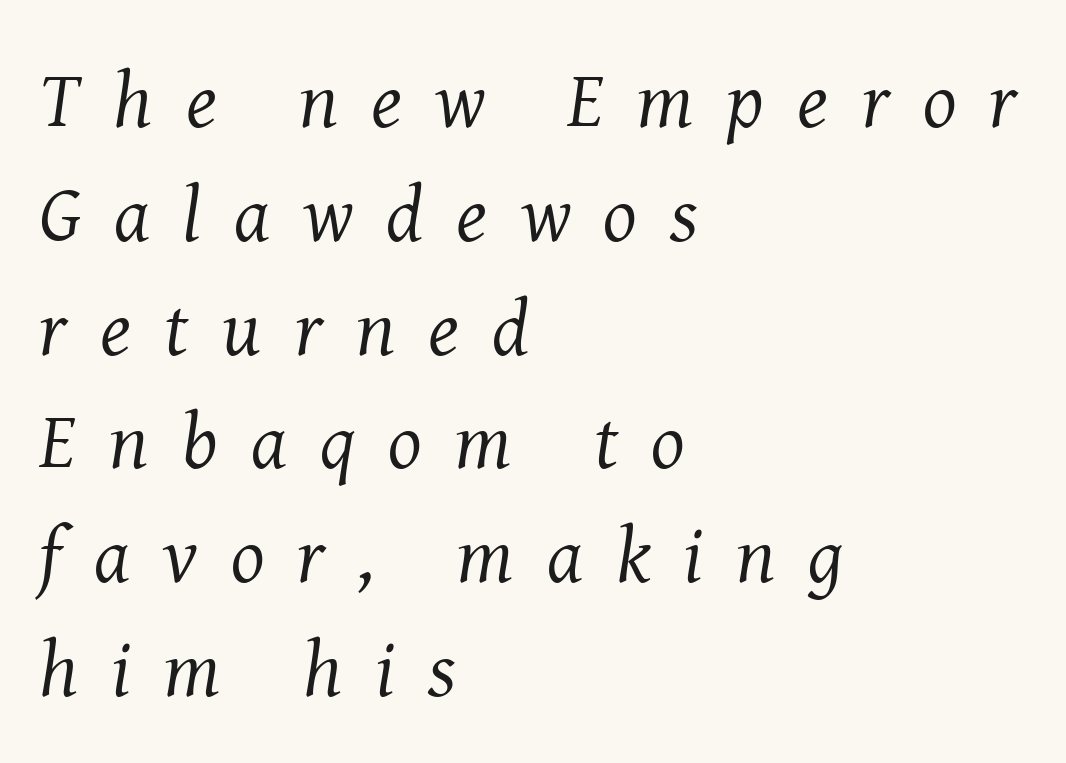
Q: Is the text bold? A: No.
Q: Is the text italic (slanted)? A: Yes, it leans right by about 8 degrees.
Q: Is the typeface a serif or a sans-serif typeface? A: Serif.
Q: Is the text underlined? A: No.
Q: How is the paragraph aligned? A: Left-aligned.
Q: Is the spacing between letters normal or unusually wide? A: Unusually wide.
Q: Is the spacing between lines tight, normal or loose? A: Normal.
Q: Width (condensed, normal, or wide)? A: Normal.
Q: Stroke contrast? A: Medium.
Q: x-height? A: Medium.
Q: Monospaced? A: No.
